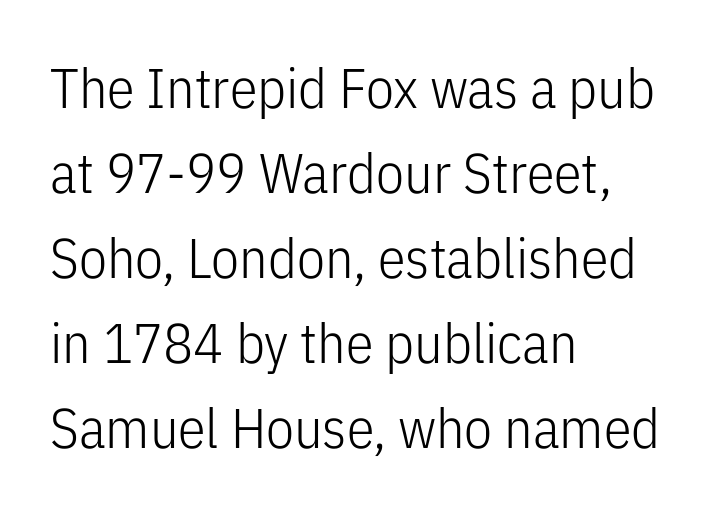
The image shows 56 px light, condensed sans-serif type, upright; set left-aligned, normal line spacing (1.52x), normal letter spacing, not underlined; low stroke contrast and a medium x-height.
